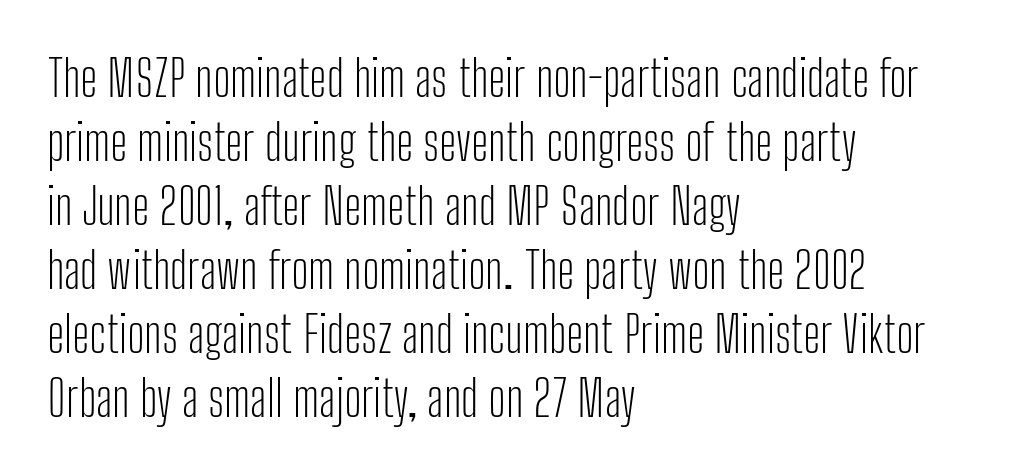
If you drew a line through each stem, it would be perfectly vertical. Underlining? Definitely not there. The paragraph has a hard left edge and a soft right edge. In terms of letterform style, serifs are entirely absent.
